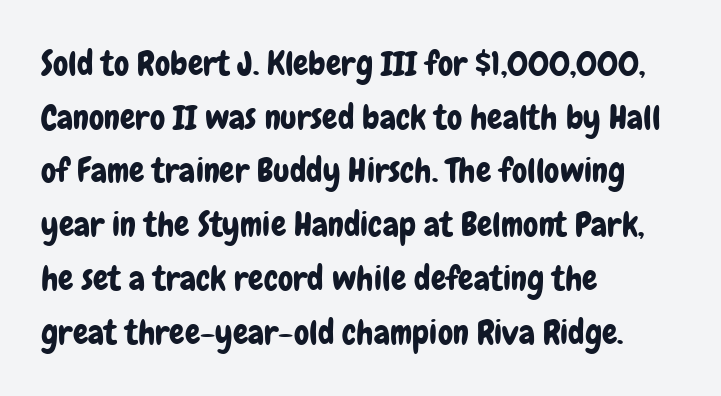
Q: Is the text italic (slanted)? A: No, it is upright.
Q: Is the typeface a serif or a sans-serif typeface? A: Sans-serif.
Q: Is the text underlined? A: No.
Q: How is the paragraph aligned? A: Left-aligned.
Q: Is the spacing between letters normal or unusually wide? A: Normal.
Q: Is the spacing between lines tight, normal or loose? A: Normal.
Q: Width (condensed, normal, or wide)? A: Condensed.
Q: Stroke contrast? A: Low.
Q: x-height? A: Medium.
Q: Monospaced? A: No.
